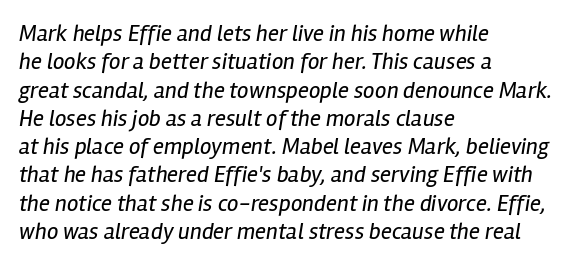
The image shows 23 px text type, italic (leaning right); set left-aligned, line spacing 1.23x, normal letter spacing, not underlined.
